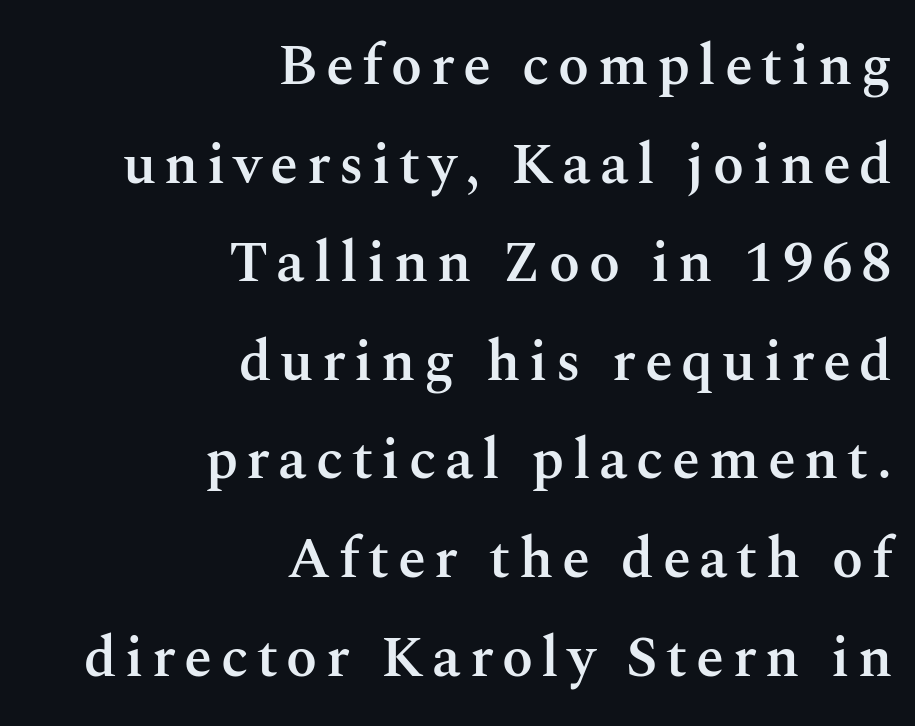
Teacher's note: observe the even right margin — that is flush-right alignment. Ordinary non-slanted type is in use. Students, this is semibold: more ink than regular, less than bold. Beneath every word, the page is bare.
